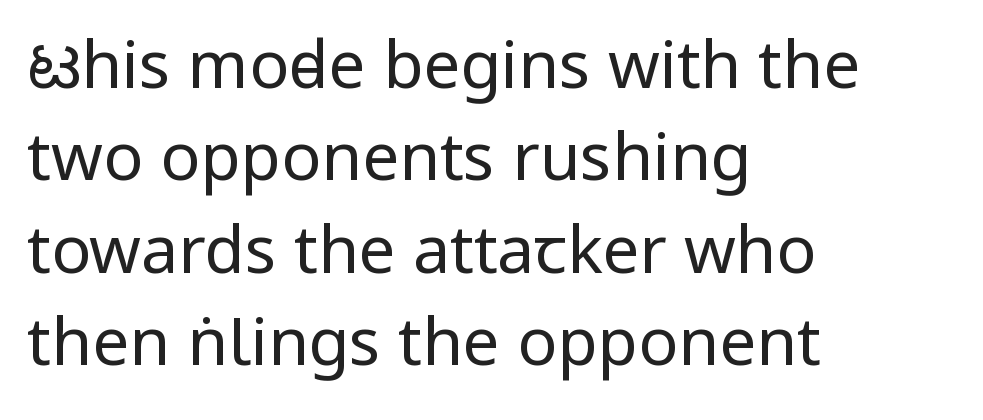
The image shows 66 px regular-weight, condensed sans-serif type, upright; set left-aligned, normal line spacing (1.4x), normal letter spacing, not underlined; low stroke contrast and a large x-height.
